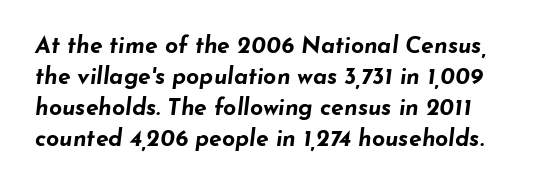
{"italic": "yes", "lean": "right", "slant_degrees": 7, "bold": "yes", "underline": "no", "line_spacing": "normal", "line_spacing_ratio": 1.35, "letter_spacing": "normal", "letter_spacing_em": 0.0, "glyph_px": 23}
